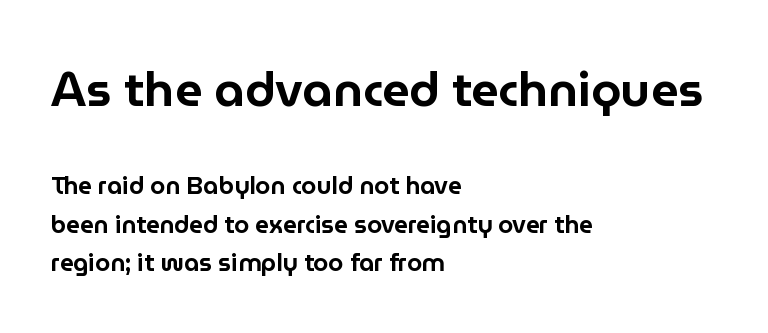
The rendering keeps characters at their native spacing. One glance says typical: line gaps are just what's usual. Each letter keeps its own natural width here, so spacing adapts to shape. You get the large type first, then a drop to smaller type.
